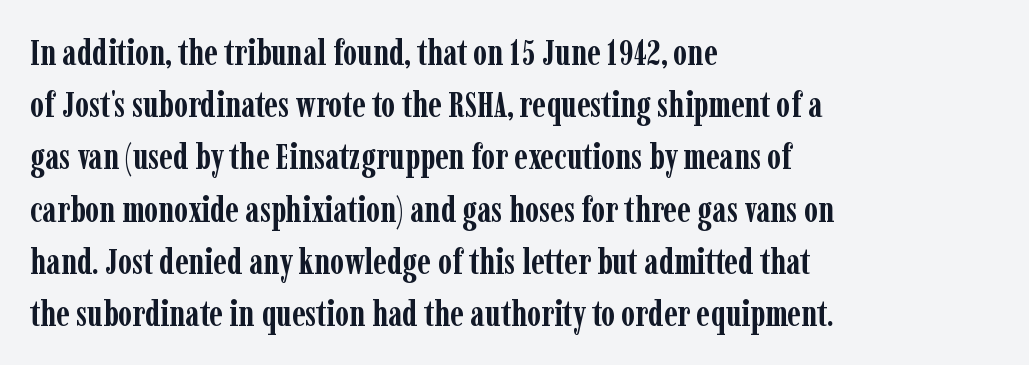
{"serif": "yes", "italic": "no", "bold": "yes", "weight": "semibold", "width": "condensed", "stroke_contrast": "low", "x_height": "medium", "monospaced": "no", "underline": "no", "align": "left", "line_spacing": "normal", "line_spacing_ratio": 1.45, "letter_spacing": "normal", "letter_spacing_em": 0.0, "glyph_px": 36}
